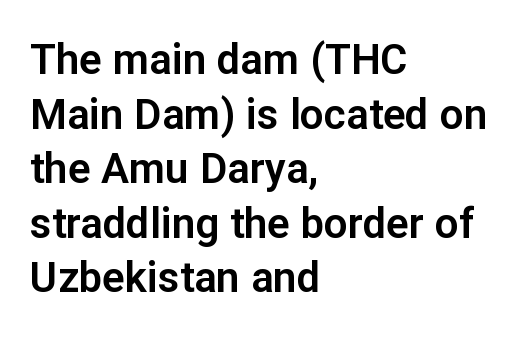
Q: Is the text italic (slanted)? A: No, it is upright.
Q: Is the typeface a serif or a sans-serif typeface? A: Sans-serif.
Q: Is the text underlined? A: No.
Q: How is the paragraph aligned? A: Left-aligned.
Q: Is the spacing between letters normal or unusually wide? A: Normal.
Q: Is the spacing between lines tight, normal or loose? A: Normal.
Q: Width (condensed, normal, or wide)? A: Normal.
Q: Stroke contrast? A: Low.
Q: x-height? A: Medium.
Q: Monospaced? A: No.
